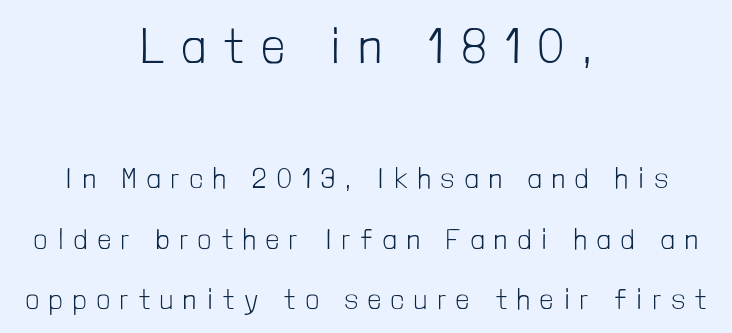
The image shows 49 px light, condensed sans-serif type, upright; set centered, loose line spacing (2.16x), unusually wide letter spacing (+0.38 em), not underlined; the first (top) block is 1.75x larger; low stroke contrast and a medium x-height.
